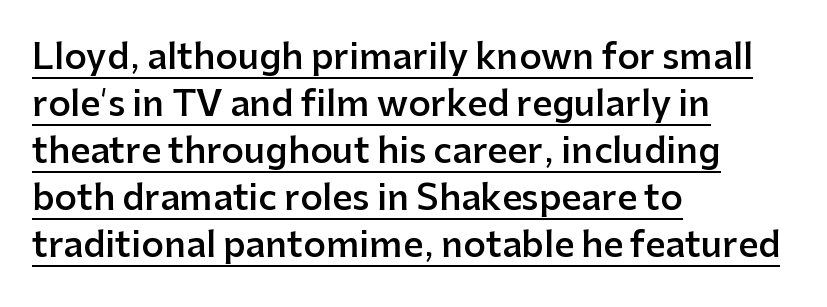
The image shows 35 px semibold sans-serif type, upright; set left-aligned, normal line spacing (1.34x), normal letter spacing, underlined; low stroke contrast and a medium x-height.
